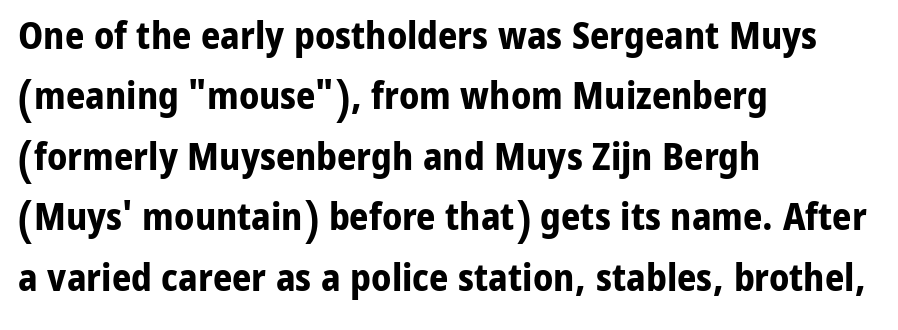
Q: Is the text bold? A: Yes.
Q: Is the text italic (slanted)? A: No, it is upright.
Q: Is the typeface a serif or a sans-serif typeface? A: Sans-serif.
Q: Is the text underlined? A: No.
Q: How is the paragraph aligned? A: Left-aligned.
Q: Is the spacing between letters normal or unusually wide? A: Normal.
Q: Is the spacing between lines tight, normal or loose? A: Normal.
Q: Width (condensed, normal, or wide)? A: Normal.
Q: Stroke contrast? A: Low.
Q: x-height? A: Medium.
Q: Monospaced? A: No.
